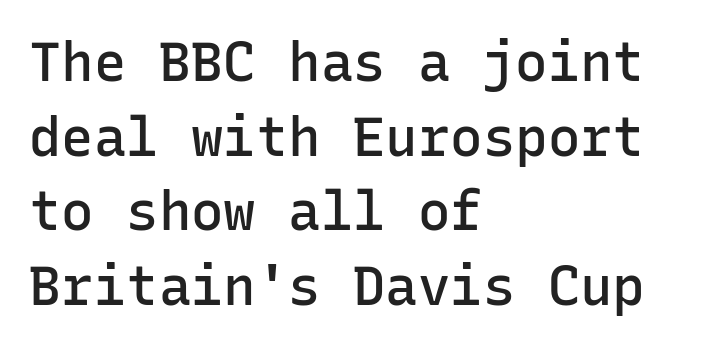
Q: Is the text bold? A: Semi-bold.
Q: Is the text italic (slanted)? A: No, it is upright.
Q: Is the typeface a serif or a sans-serif typeface? A: Sans-serif.
Q: Is the text underlined? A: No.
Q: How is the paragraph aligned? A: Left-aligned.
Q: Is the spacing between letters normal or unusually wide? A: Normal.
Q: Is the spacing between lines tight, normal or loose? A: Normal.
Q: Width (condensed, normal, or wide)? A: Normal.
Q: Stroke contrast? A: Low.
Q: x-height? A: Medium.
Q: Monospaced? A: Yes.
